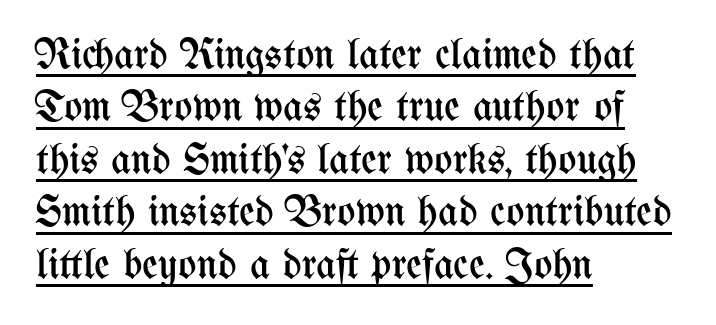
Q: Is the text bold? A: No.
Q: Is the text italic (slanted)? A: No, it is upright.
Q: Is the text underlined? A: Yes.
Q: How is the paragraph aligned? A: Left-aligned.
Q: Is the spacing between letters normal or unusually wide? A: Normal.
Q: Width (condensed, normal, or wide)? A: Condensed.
Q: Stroke contrast? A: Medium.
Q: x-height? A: Medium.
Q: Monospaced? A: No.
